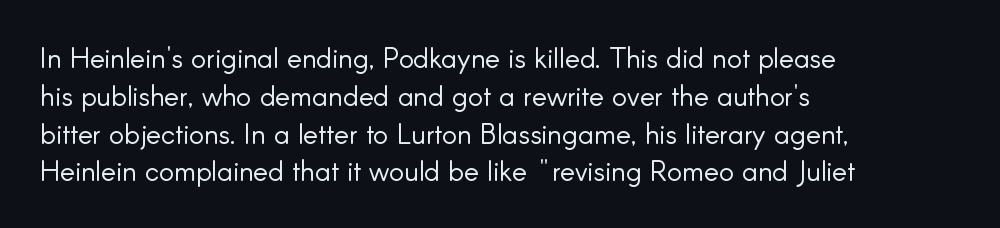
Q: Is the text bold? A: No.
Q: Is the text italic (slanted)? A: No, it is upright.
Q: Is the typeface a serif or a sans-serif typeface? A: Sans-serif.
Q: Is the text underlined? A: No.
Q: How is the paragraph aligned? A: Left-aligned.
Q: Is the spacing between letters normal or unusually wide? A: Normal.
Q: Is the spacing between lines tight, normal or loose? A: Normal.
Q: Width (condensed, normal, or wide)? A: Normal.
Q: Stroke contrast? A: Low.
Q: x-height? A: Small.
Q: Monospaced? A: No.
